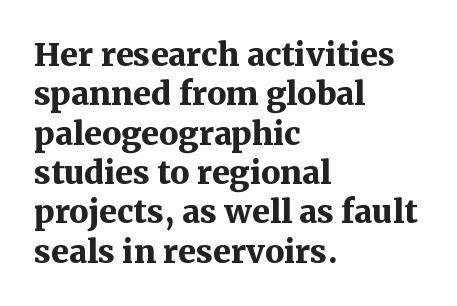
Chunky letters — that's bold for sure. Between one letter and the next there's only the usual sliver of space. Only glyphs here, with clear space below each row. A serif font was chosen for this passage. Rendered with straight, roman letterforms. The passage shown is typed in a proportional face where columns would drift.
